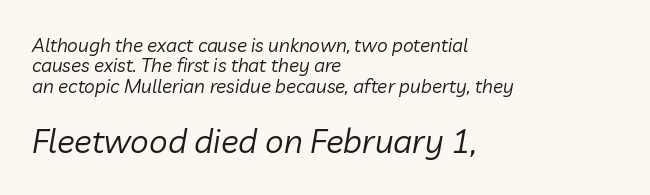
Q: Is the text bold? A: No.
Q: Is the text italic (slanted)? A: Yes, it leans right by about 10 degrees.
Q: Is the text underlined? A: No.
Q: How is the paragraph aligned? A: Left-aligned.
Q: Is the spacing between letters normal or unusually wide? A: Normal.
Q: Is the spacing between lines tight, normal or loose? A: Tight.
Q: Which block of text is set in a larger size, the first (top) or the second (bottom)? A: The second (bottom) one.
Q: Width (condensed, normal, or wide)? A: Normal.
Q: Stroke contrast? A: Low.
Q: x-height? A: Medium.
Q: Monospaced? A: No.
